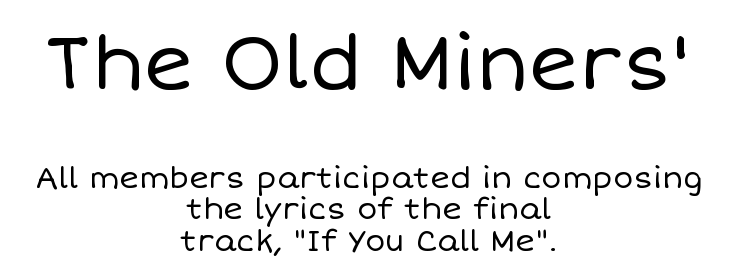
Q: Is the text bold? A: No.
Q: Is the text italic (slanted)? A: No, it is upright.
Q: Is the text underlined? A: No.
Q: How is the paragraph aligned? A: Centered.
Q: Is the spacing between letters normal or unusually wide? A: Normal.
Q: Is the spacing between lines tight, normal or loose? A: Tight.
Q: Which block of text is set in a larger size, the first (top) or the second (bottom)? A: The first (top) one.
Q: Width (condensed, normal, or wide)? A: Normal.
Q: Stroke contrast? A: Low.
Q: x-height? A: Large.
Q: Monospaced? A: No.
